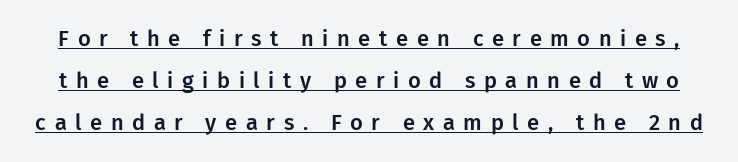
Descenders here cross a horizontal rule under the line. Italic: no, the glyphs are upright roman. Letter spacing: wide. Baseline-to-baseline distance is far greater than the letter height.
